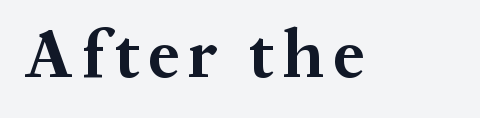
The image shows 69 px bold serif type, upright; set not underlined; medium stroke contrast and a medium x-height.
